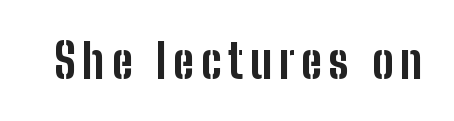
Q: Is the text bold? A: Yes.
Q: Is the text italic (slanted)? A: No, it is upright.
Q: Is the typeface a serif or a sans-serif typeface? A: Sans-serif.
Q: Is the text underlined? A: No.
Q: Width (condensed, normal, or wide)? A: Condensed.
Q: Stroke contrast? A: Low.
Q: x-height? A: Medium.
Q: Monospaced? A: No.
